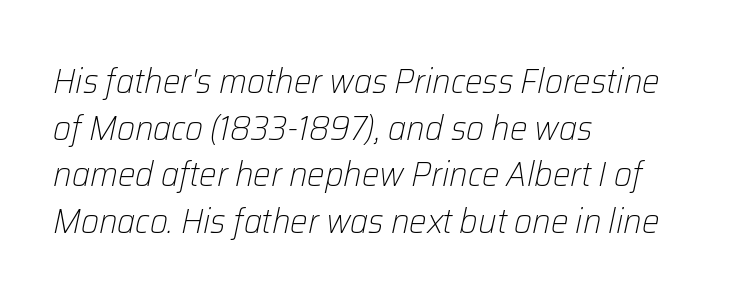
The image shows 35 px light type, italic (leaning right); set left-aligned, normal line spacing (1.33x), normal letter spacing, not underlined; low stroke contrast and a medium x-height.
